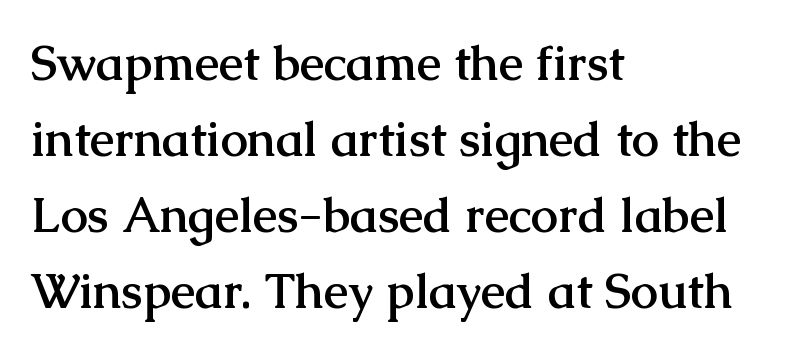
The passage shown is emphatically bold. The lines sit at an ordinary, default distance from one another. Visually the block forms a straight wall on the left and a jagged coastline on the right. These lines keep a tight, regular rhythm from letter to letter. Descenders hang freely into open space.
